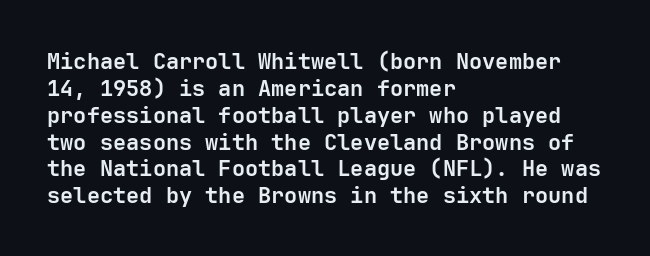
A typesetter would mark this as roman, not italic. What stands out about the letter spacing? Nothing — it is the standard amount. The baseline area is clear. Caption: bold face, heavy strokes.
